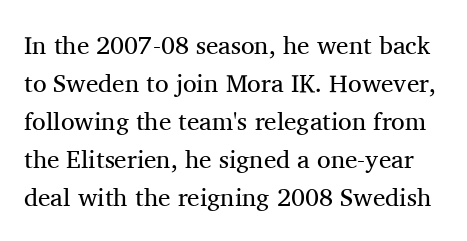
The vertical gap from one line to the next is medium. The foot of each line stays bare and open. Notice how the stems are strictly vertical — no italics here. Default kerning and tracking; the words read as compact shapes.
